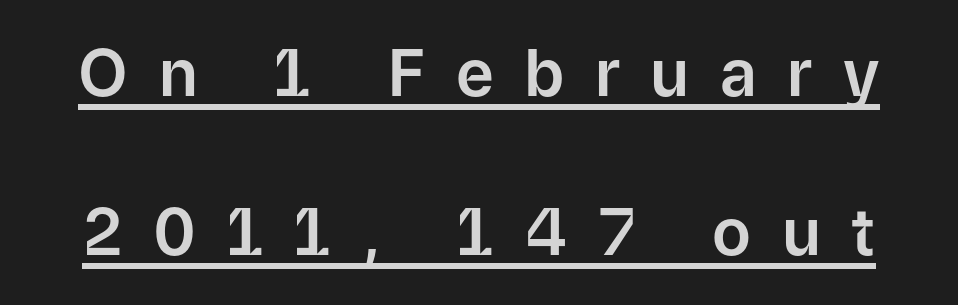
Q: Is the text italic (slanted)? A: No, it is upright.
Q: Is the typeface a serif or a sans-serif typeface? A: Sans-serif.
Q: Is the text underlined? A: Yes.
Q: Is the spacing between letters normal or unusually wide? A: Unusually wide.
Q: Is the spacing between lines tight, normal or loose? A: Loose.
Q: Width (condensed, normal, or wide)? A: Normal.
Q: Stroke contrast? A: Low.
Q: x-height? A: Medium.
Q: Monospaced? A: No.
